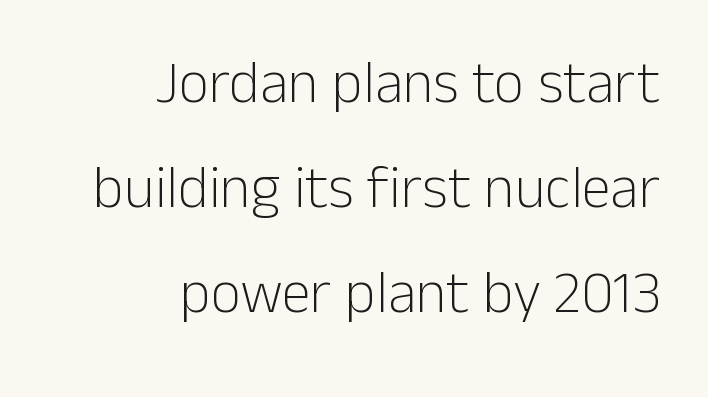
Q: Is the text bold? A: No.
Q: Is the text italic (slanted)? A: No, it is upright.
Q: Is the typeface a serif or a sans-serif typeface? A: Sans-serif.
Q: Is the text underlined? A: No.
Q: How is the paragraph aligned? A: Right-aligned.
Q: Is the spacing between letters normal or unusually wide? A: Normal.
Q: Width (condensed, normal, or wide)? A: Normal.
Q: Stroke contrast? A: Low.
Q: x-height? A: Medium.
Q: Monospaced? A: No.
